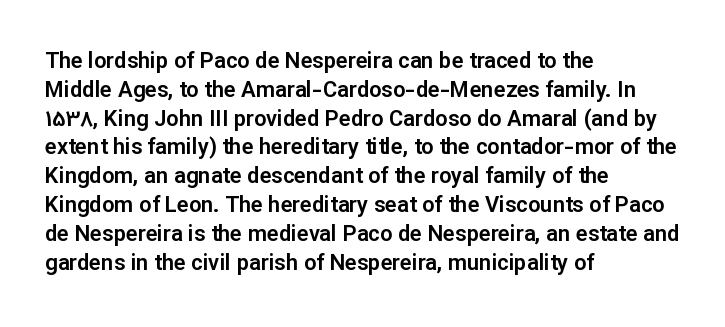
Q: Is the text italic (slanted)? A: No, it is upright.
Q: Is the text underlined? A: No.
Q: How is the paragraph aligned? A: Left-aligned.
Q: Is the spacing between letters normal or unusually wide? A: Normal.
Q: Is the spacing between lines tight, normal or loose? A: Normal.
